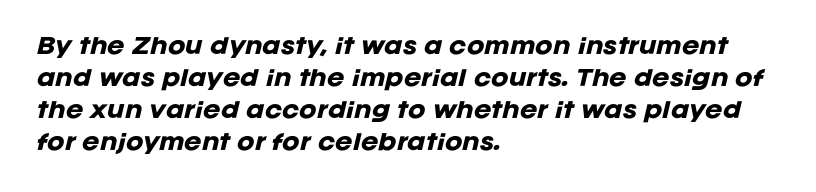
The image shows 21 px bold type, italic (leaning right); set left-aligned, normal line spacing (1.52x), normal letter spacing, not underlined.
